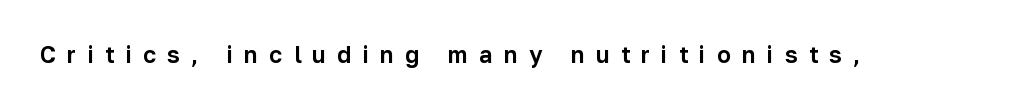
Q: Is the text italic (slanted)? A: No, it is upright.
Q: Is the text underlined? A: No.
Q: Is the spacing between letters normal or unusually wide? A: Unusually wide.
